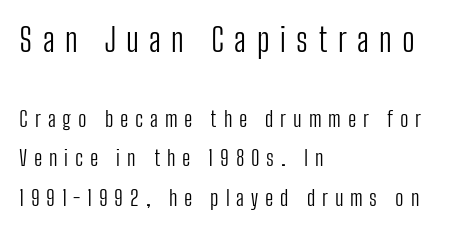
{"serif": "no", "italic": "no", "bold": "no", "weight": "light", "width": "condensed", "stroke_contrast": "low", "x_height": "medium", "monospaced": "no", "underline": "no", "align": "left", "line_spacing_ratio": 1.8, "letter_spacing": "wide", "letter_spacing_em": 0.31, "larger_block": "first", "size_ratio": 1.5, "glyph_px": 33}
